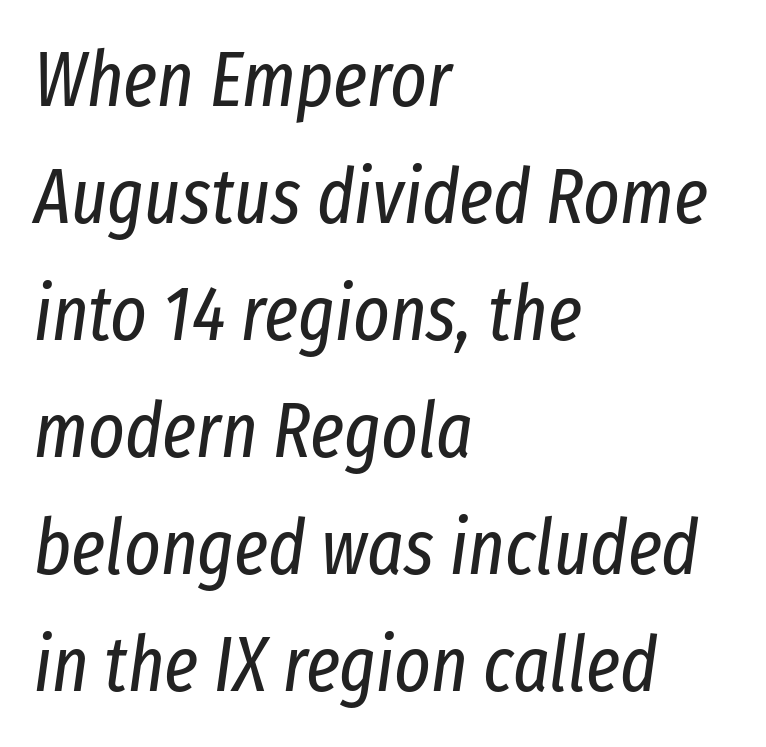
The tracking reads as untouched default to a designer's eye. Bare-footed words on every line. Tall strokes in this sample are angled rather than plumb. Bold? No — there's no thickening of the strokes. The space between consecutive lines is moderate. Varying glyph widths throughout — classic text-font behaviour.
